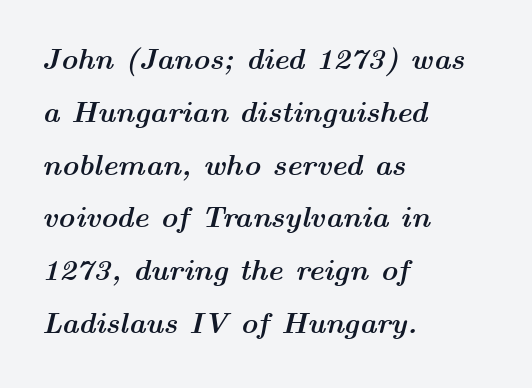
Plenty of ink on the page — the face is bold. The letterforms sit shoulder to shoulder at normal distance. The rag falls on the right side of this text block. The face used here is proportionally spaced, like ordinary book or web type. The baseline area is clear.
